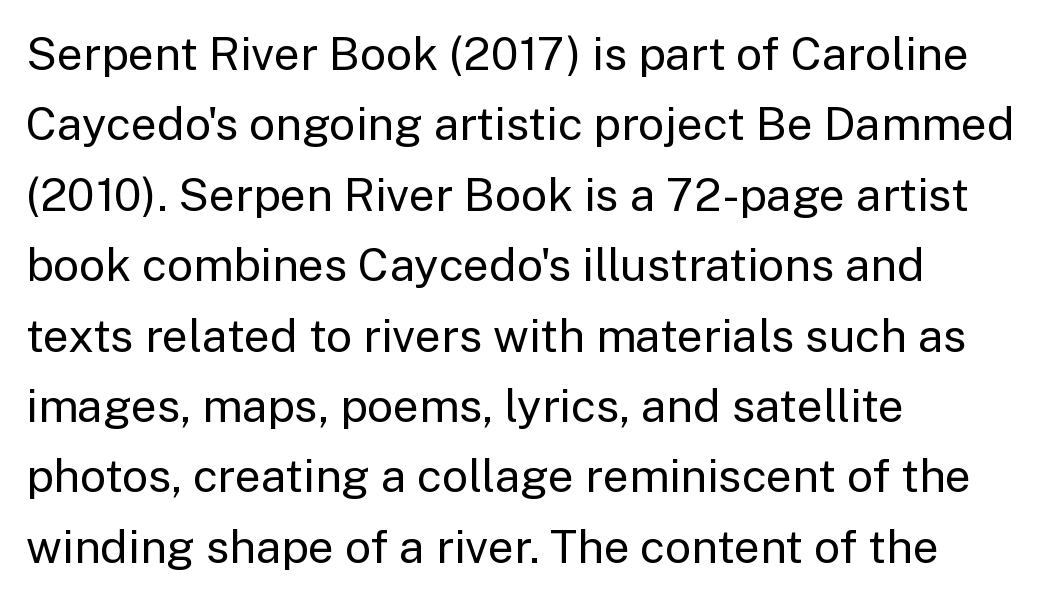
{"serif": "no", "italic": "no", "bold": "no", "weight": "regular", "width": "normal", "stroke_contrast": "low", "x_height": "medium", "monospaced": "no", "underline": "no", "align": "left", "line_spacing": "normal", "line_spacing_ratio": 1.53, "letter_spacing": "normal", "letter_spacing_em": 0.0, "glyph_px": 46}
